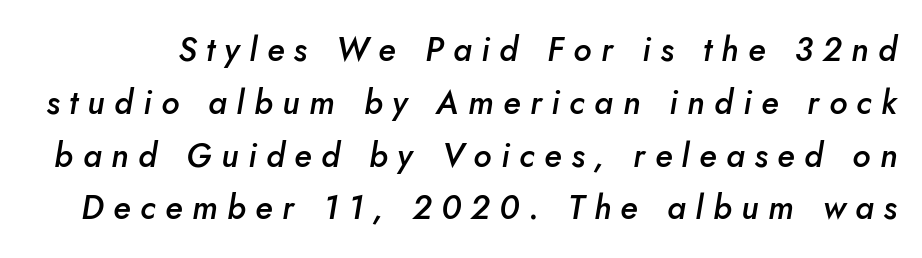
One glance says typical: line gaps are just what's usual. The lettering tilts uniformly, giving the passage an italic look. Varying glyph widths throughout — classic text-font behaviour. The face used here is rendered with a markedly widened letterfit. A clean baseline with only descenders dipping below it. The sample has been set in demibold, a notch under bold.
